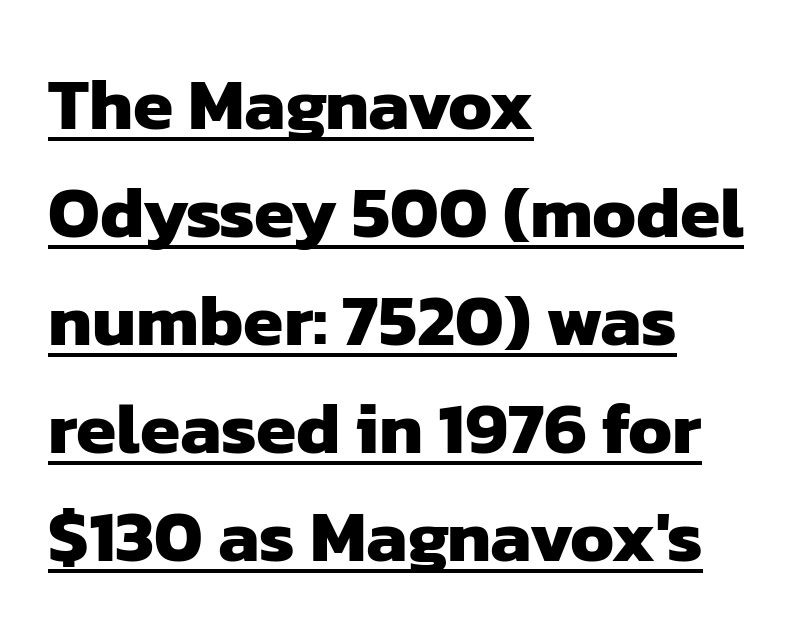
{"serif": "no", "bold": "yes", "weight": "heavy", "width": "normal", "stroke_contrast": "low", "x_height": "medium", "monospaced": "no", "underline": "yes", "align": "left", "line_spacing": "normal", "line_spacing_ratio": 1.48, "letter_spacing": "normal", "letter_spacing_em": 0.0, "glyph_px": 73}
